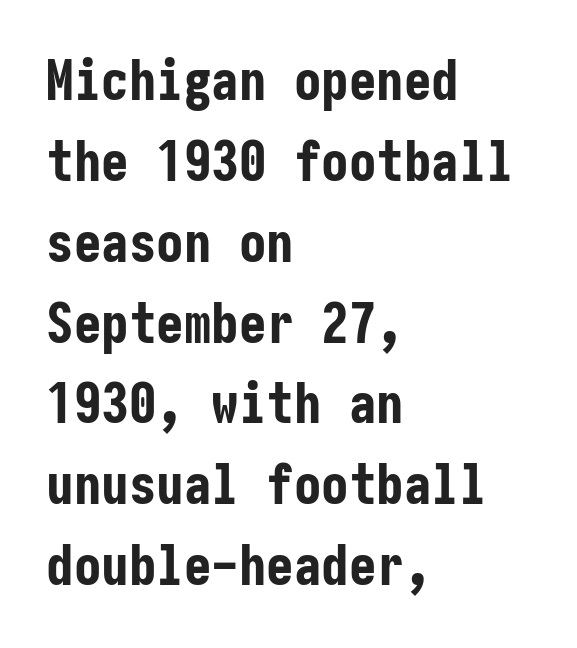
No word sits above an underline. The designer went with a sans here, leaving each stem footless. Leading: standard. A typesetter would mark this as roman, not italic. You'd pick this weight for a headline — it's a proper bold. Tracking here is standard; glyphs follow each other at the usual distance.
